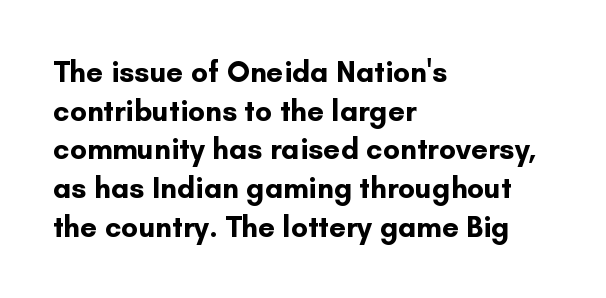
This sample has the flowing, uneven cadence of proportional lettering. The vertical gap from one line to the next is medium. You could call the tracking neutral — neither tight nor loose. Rule under the text: the space is simply empty. Look at the stroke-to-counter ratio: heavy, a bold. Is the block centered? No — it sits flush against the left margin.
